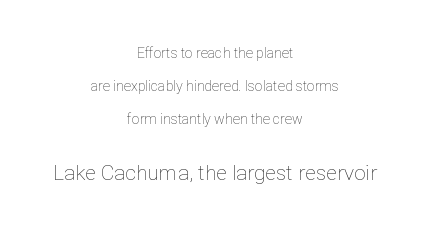
Q: Is the text bold? A: No.
Q: Is the text italic (slanted)? A: No, it is upright.
Q: Is the text underlined? A: No.
Q: How is the paragraph aligned? A: Centered.
Q: Is the spacing between letters normal or unusually wide? A: Normal.
Q: Is the spacing between lines tight, normal or loose? A: Loose.
Q: Which block of text is set in a larger size, the first (top) or the second (bottom)? A: The second (bottom) one.
